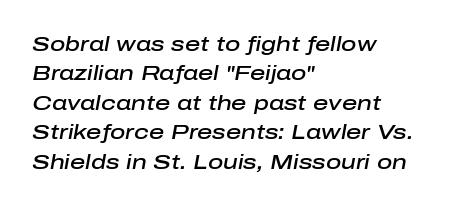
{"italic": "yes", "lean": "right", "slant_degrees": 10, "bold": "semi", "underline": "no", "align": "left", "line_spacing": "normal", "line_spacing_ratio": 1.4, "letter_spacing": "normal", "letter_spacing_em": 0.0, "glyph_px": 21}
